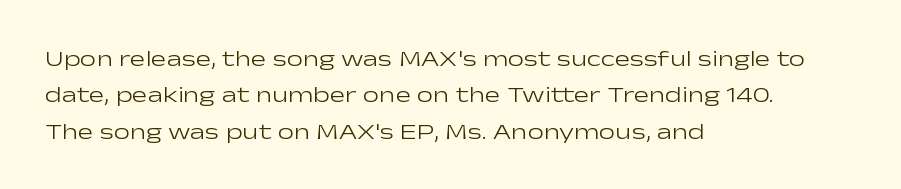
Q: Is the text bold? A: No.
Q: Is the text italic (slanted)? A: No, it is upright.
Q: Is the text underlined? A: No.
Q: How is the paragraph aligned? A: Left-aligned.
Q: Is the spacing between letters normal or unusually wide? A: Normal.
Q: Is the spacing between lines tight, normal or loose? A: Normal.
